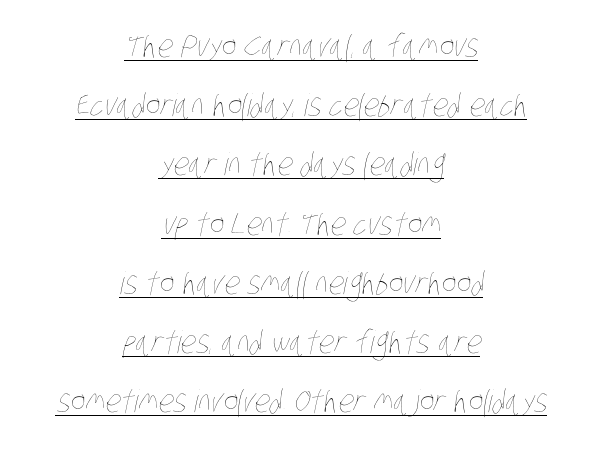
The image shows 31 px thin, condensed type; set centered, loose line spacing (1.91x), normal letter spacing, underlined; low stroke contrast and a large x-height.
